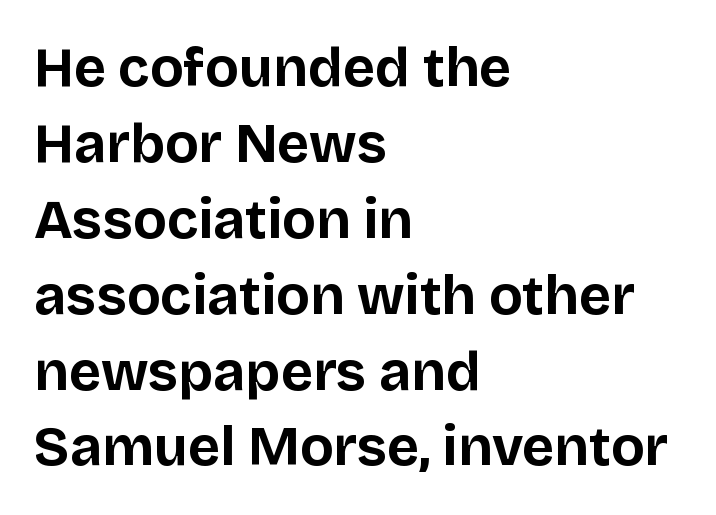
Q: Is the text bold? A: Yes.
Q: Is the text italic (slanted)? A: No, it is upright.
Q: Is the typeface a serif or a sans-serif typeface? A: Sans-serif.
Q: Is the text underlined? A: No.
Q: How is the paragraph aligned? A: Left-aligned.
Q: Is the spacing between letters normal or unusually wide? A: Normal.
Q: Is the spacing between lines tight, normal or loose? A: Normal.
Q: Width (condensed, normal, or wide)? A: Normal.
Q: Stroke contrast? A: Low.
Q: x-height? A: Large.
Q: Monospaced? A: No.
